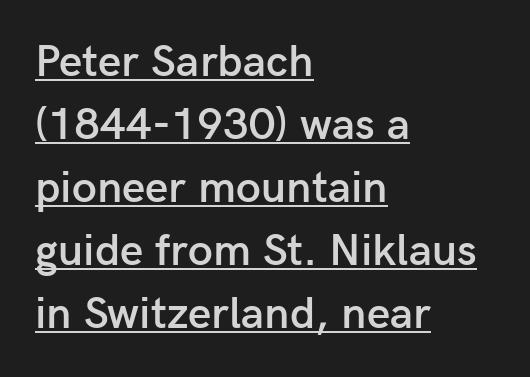
{"serif": "no", "italic": "no", "bold": "semi", "weight": "semibold", "width": "normal", "stroke_contrast": "low", "x_height": "medium", "monospaced": "no", "underline": "yes", "align": "left", "line_spacing": "normal", "line_spacing_ratio": 1.4, "letter_spacing": "normal", "letter_spacing_em": 0.0, "glyph_px": 45}
